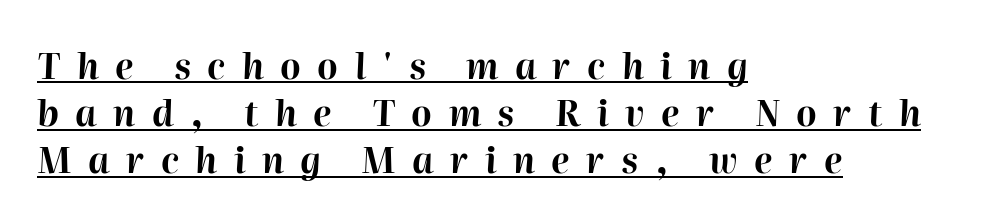
The image shows 35 px bold type, italic (leaning right); set left-aligned, normal line spacing (1.35x), unusually wide letter spacing (+0.47 em), underlined; high stroke contrast and a medium x-height.
